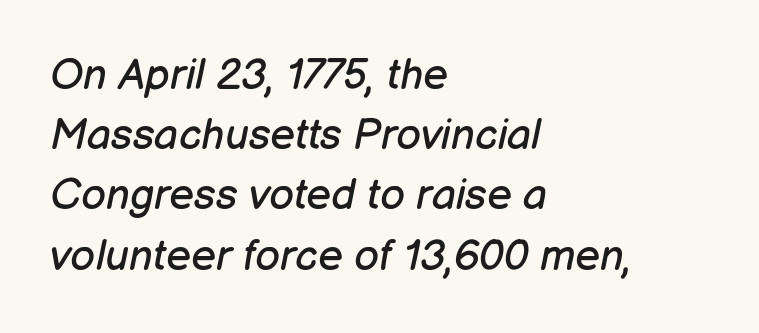
{"italic": "yes", "lean": "right", "slant_degrees": 12, "bold": "no", "weight": "regular", "width": "normal", "stroke_contrast": "low", "x_height": "medium", "monospaced": "no", "underline": "no", "align": "left", "line_spacing": "normal", "line_spacing_ratio": 1.4, "letter_spacing": "normal", "letter_spacing_em": 0.0, "glyph_px": 43}
